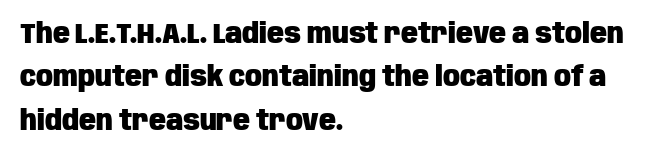
Q: Is the text bold? A: Yes.
Q: Is the text italic (slanted)? A: No, it is upright.
Q: Is the typeface a serif or a sans-serif typeface? A: Sans-serif.
Q: Is the text underlined? A: No.
Q: How is the paragraph aligned? A: Left-aligned.
Q: Is the spacing between letters normal or unusually wide? A: Normal.
Q: Is the spacing between lines tight, normal or loose? A: Normal.
Q: Width (condensed, normal, or wide)? A: Condensed.
Q: Stroke contrast? A: Low.
Q: x-height? A: Large.
Q: Monospaced? A: No.
